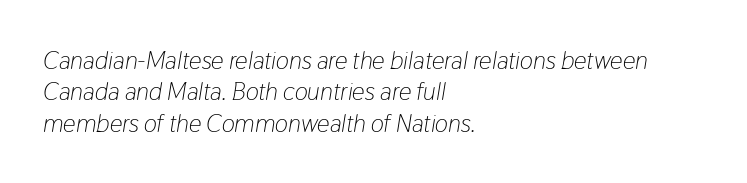
{"italic": "yes", "lean": "right", "slant_degrees": 9, "bold": "no", "underline": "no", "align": "left", "line_spacing": "normal", "line_spacing_ratio": 1.26, "letter_spacing": "normal", "letter_spacing_em": 0.0, "glyph_px": 25}
